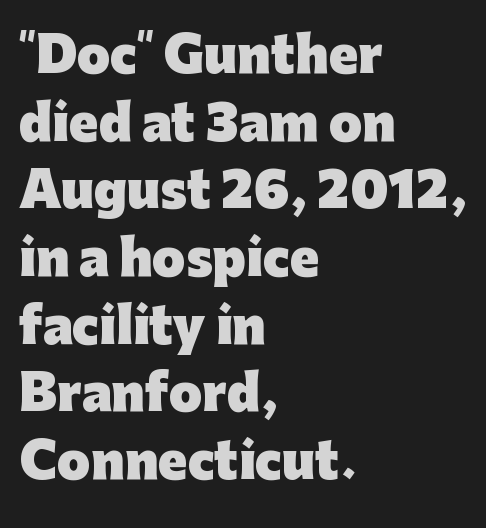
The image shows 48 px heavy sans-serif type, upright; set left-aligned, normal line spacing (1.41x), normal letter spacing, not underlined; low stroke contrast and a medium x-height.
